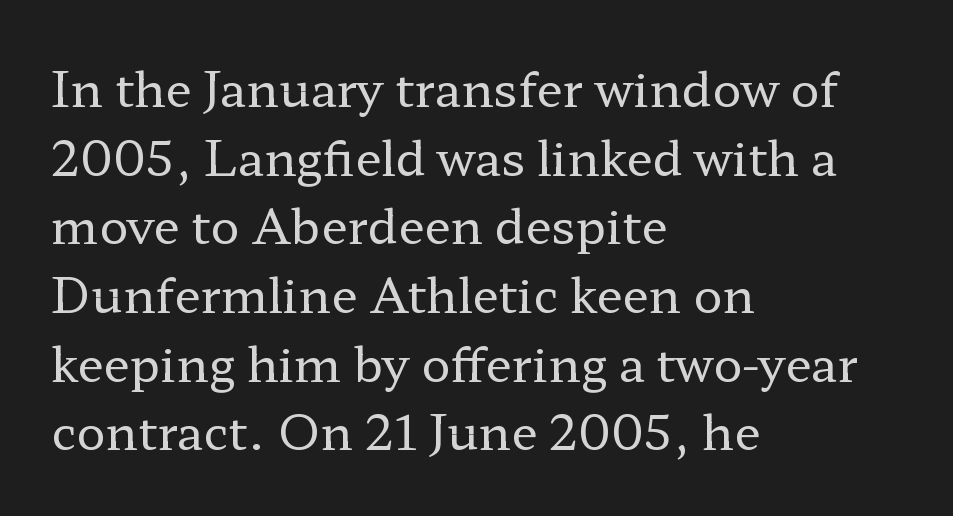
{"serif": "yes", "italic": "no", "bold": "no", "weight": "regular", "width": "wide", "stroke_contrast": "low", "x_height": "medium", "monospaced": "no", "underline": "no", "align": "left", "line_spacing": "normal", "line_spacing_ratio": 1.43, "letter_spacing": "normal", "letter_spacing_em": 0.0, "glyph_px": 48}
